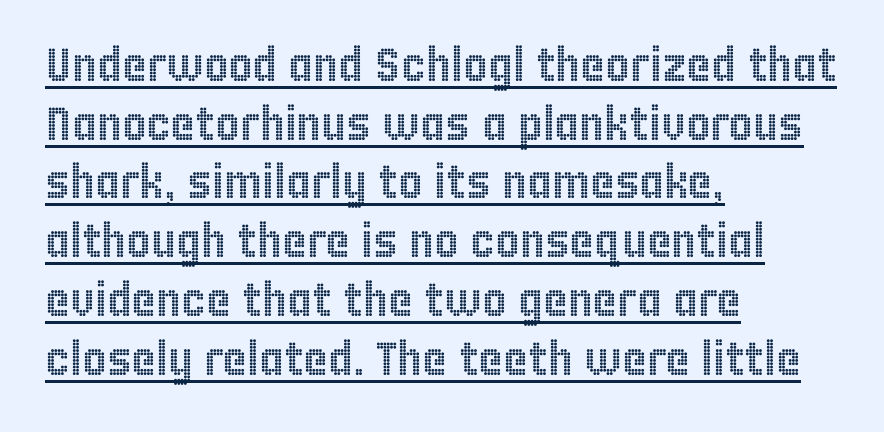
The image shows 47 px condensed type, upright; set left-aligned, normal line spacing (1.25x), normal letter spacing, underlined; a large x-height.
